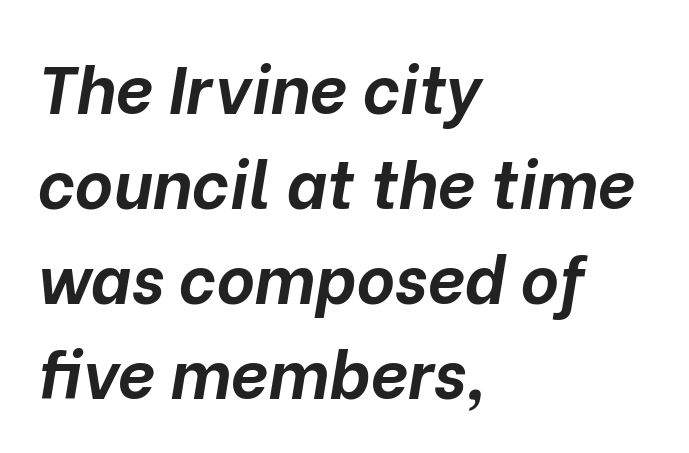
{"italic": "yes", "lean": "right", "slant_degrees": 10, "bold": "yes", "weight": "bold", "width": "normal", "stroke_contrast": "low", "x_height": "medium", "monospaced": "no", "underline": "no", "align": "left", "line_spacing": "normal", "line_spacing_ratio": 1.44, "letter_spacing": "normal", "letter_spacing_em": 0.0, "glyph_px": 66}
